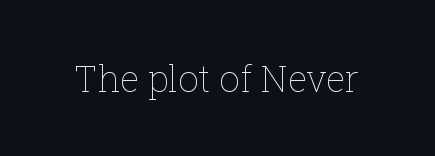
The image shows 36 px thin type, upright; set normal letter spacing, not underlined; low stroke contrast and a medium x-height.
